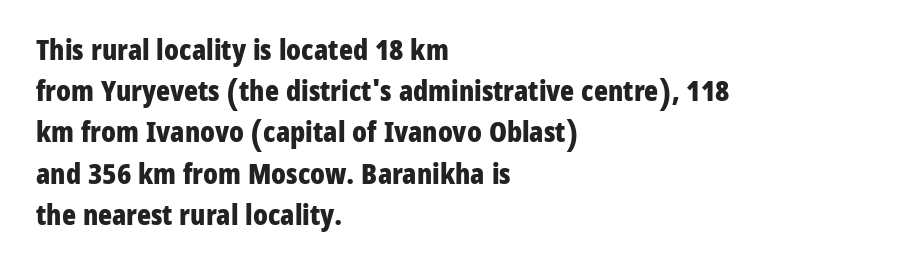
{"serif": "no", "italic": "no", "bold": "yes", "weight": "bold", "width": "condensed", "stroke_contrast": "low", "x_height": "medium", "monospaced": "no", "underline": "no", "align": "left", "line_spacing": "normal", "line_spacing_ratio": 1.42, "letter_spacing": "normal", "letter_spacing_em": 0.0, "glyph_px": 29}
